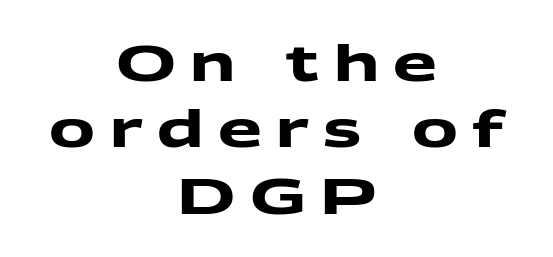
Q: Is the text bold? A: Yes.
Q: Is the typeface a serif or a sans-serif typeface? A: Sans-serif.
Q: Is the text underlined? A: No.
Q: How is the paragraph aligned? A: Centered.
Q: Is the spacing between letters normal or unusually wide? A: Unusually wide.
Q: Is the spacing between lines tight, normal or loose? A: Normal.
Q: Width (condensed, normal, or wide)? A: Wide.
Q: Stroke contrast? A: Medium.
Q: x-height? A: Medium.
Q: Monospaced? A: No.
